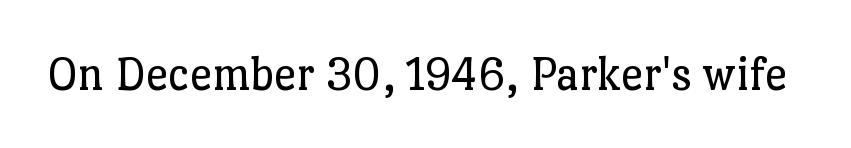
Classification — serif. You can tell it's not italic because the verticals are truly vertical. The letters advance in unequal steps, a hallmark of proportional type. Summary of weight: not heavy and not bold. Rule under the text: the space is simply empty. A typesetter would call this zero additional tracking.
